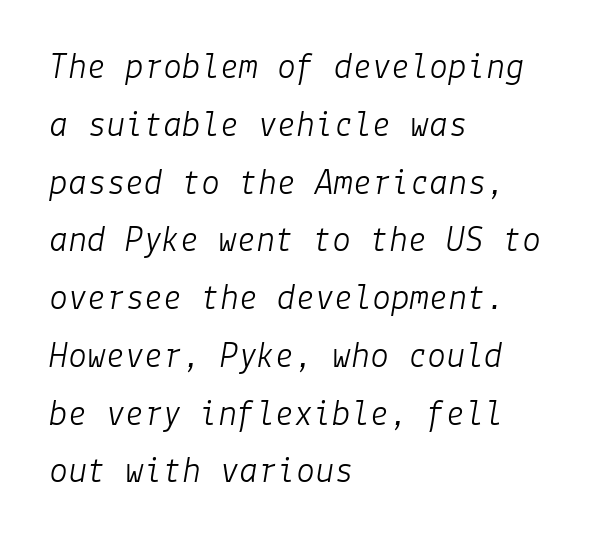
Q: Is the text bold? A: No.
Q: Is the text italic (slanted)? A: Yes, it leans right by about 9 degrees.
Q: Is the text underlined? A: No.
Q: How is the paragraph aligned? A: Left-aligned.
Q: Is the spacing between letters normal or unusually wide? A: Normal.
Q: Is the spacing between lines tight, normal or loose? A: Normal.
Q: Width (condensed, normal, or wide)? A: Normal.
Q: Stroke contrast? A: Low.
Q: x-height? A: Medium.
